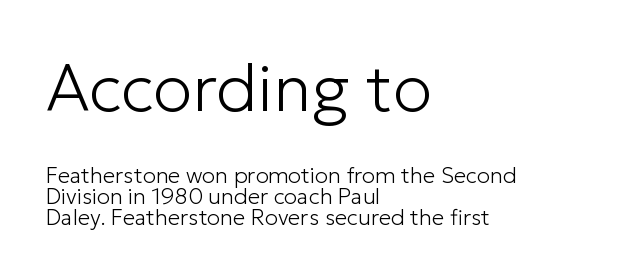
{"serif": "no", "italic": "no", "bold": "no", "weight": "light", "width": "normal", "stroke_contrast": "low", "x_height": "medium", "monospaced": "no", "underline": "no", "align": "left", "line_spacing": "tight", "line_spacing_ratio": 0.95, "letter_spacing": "normal", "letter_spacing_em": 0.0, "larger_block": "first", "size_ratio": 3.0, "glyph_px": 66}
